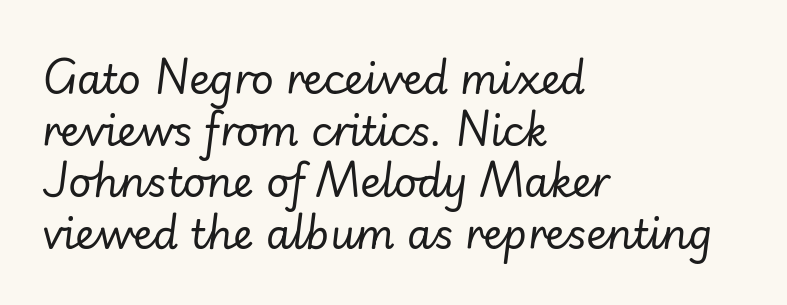
Q: Is the text bold? A: No.
Q: Is the text italic (slanted)? A: Yes, it leans right by about 7 degrees.
Q: Is the text underlined? A: No.
Q: How is the paragraph aligned? A: Left-aligned.
Q: Is the spacing between letters normal or unusually wide? A: Normal.
Q: Is the spacing between lines tight, normal or loose? A: Normal.
Q: Width (condensed, normal, or wide)? A: Normal.
Q: Stroke contrast? A: Low.
Q: x-height? A: Small.
Q: Monospaced? A: No.
